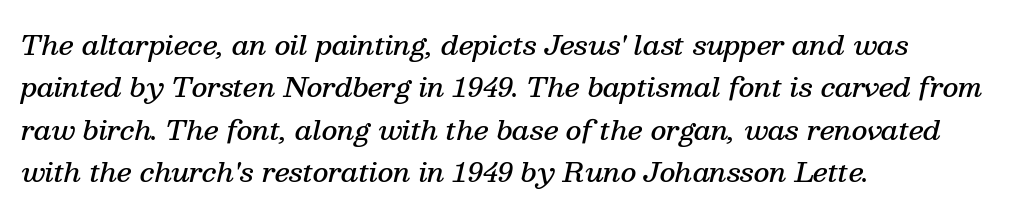
What stands out about the letter spacing? Nothing — it is the standard amount. Look at the stroke-to-counter ratio: somewhat heavy, a semibold. One glance says typical: line gaps are just what's usual. One-word summary of the alignment: left. The strip under each line holds only bare page.
